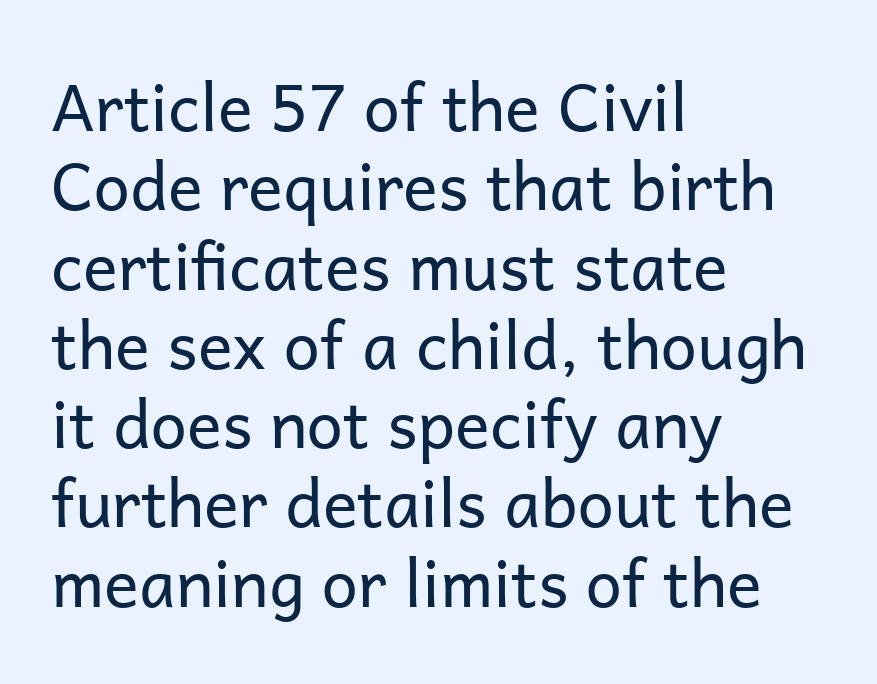
Honestly, the letter spacing is just normal — you wouldn't notice it. A typesetter would call this proportional, since set widths differ per character. The characters are drawn with everyday or finer stroke widths. In terms of letterform style, serifs are entirely absent. These lines are set flush left with a ragged right edge. The specimen omits any rule beneath the text block's lines.
